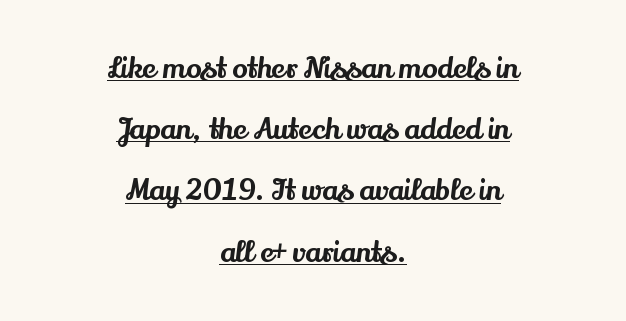
Q: Is the text italic (slanted)? A: Yes.
Q: Is the typeface a serif or a sans-serif typeface? A: Serif.
Q: Is the text underlined? A: Yes.
Q: How is the paragraph aligned? A: Centered.
Q: Is the spacing between letters normal or unusually wide? A: Normal.
Q: Is the spacing between lines tight, normal or loose? A: Loose.
Q: Width (condensed, normal, or wide)? A: Normal.
Q: Stroke contrast? A: Medium.
Q: x-height? A: Small.
Q: Monospaced? A: No.
